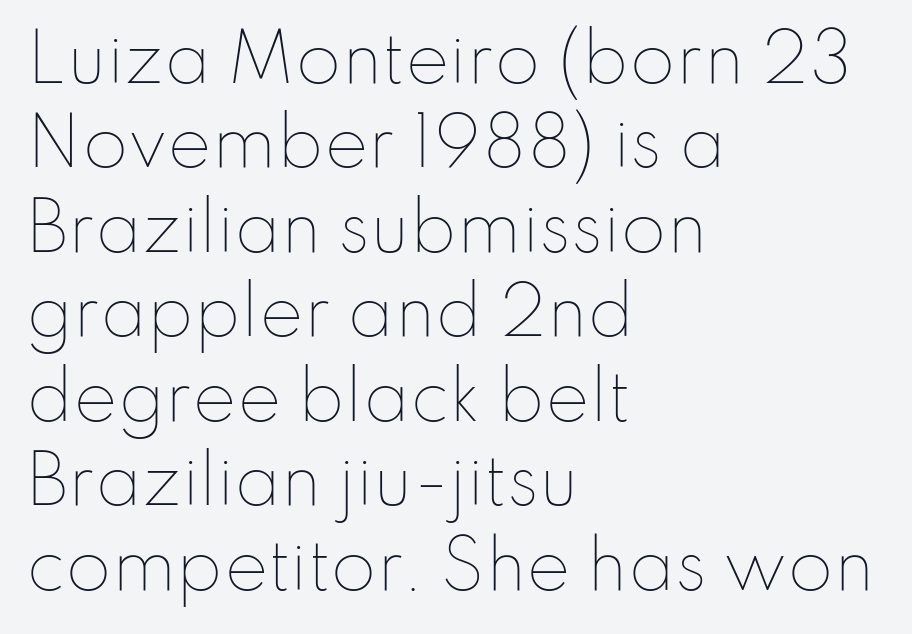
{"italic": "no", "bold": "no", "weight": "thin", "width": "normal", "stroke_contrast": "low", "x_height": "small", "monospaced": "no", "underline": "no", "align": "left", "line_spacing": "normal", "line_spacing_ratio": 1.28, "letter_spacing": "normal", "letter_spacing_em": 0.0, "glyph_px": 66}
